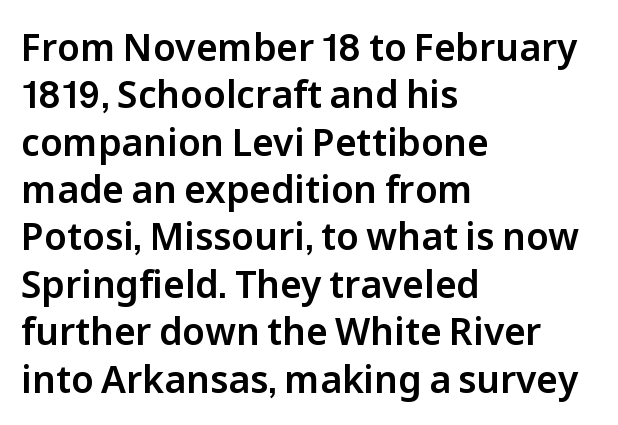
Look at the bottom of the vertical strokes: they stop flat, with no serifs. Spacing verdict: proportional, widths tailored to each character. Successive baselines arrive at the customary interval. Teacher's note: observe the even left margin — that is flush-left alignment. Type without underlining. This sample uses an upright cut, with every glyph sitting square on the baseline.
